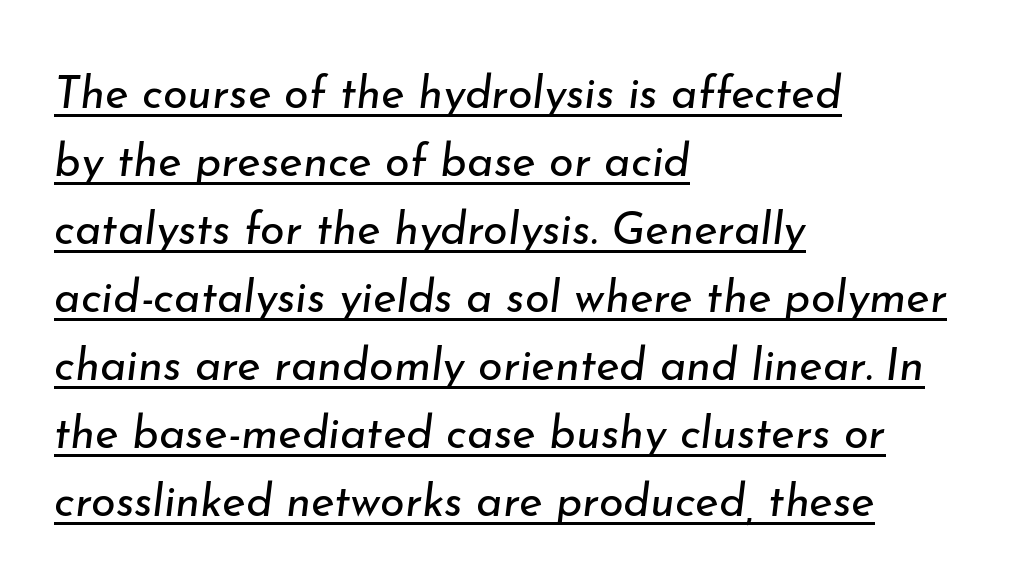
The image shows 45 px regular-weight type, italic (leaning right); set left-aligned, normal line spacing (1.51x), normal letter spacing, underlined; low stroke contrast and a small x-height.
